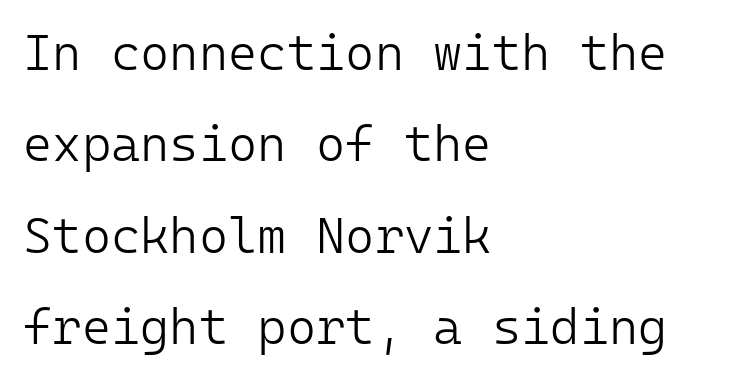
{"serif": "no", "italic": "no", "bold": "no", "weight": "light", "width": "normal", "stroke_contrast": "low", "x_height": "medium", "monospaced": "yes", "underline": "no", "align": "left", "line_spacing_ratio": 1.83, "letter_spacing": "normal", "letter_spacing_em": 0.0, "glyph_px": 50}
